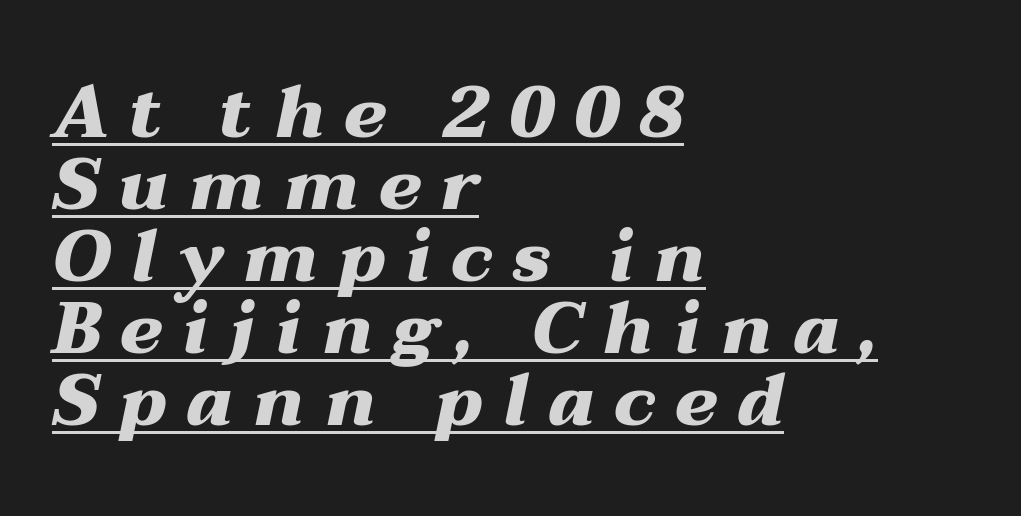
{"italic": "yes", "lean": "right", "slant_degrees": 12, "bold": "yes", "weight": "heavy", "width": "wide", "stroke_contrast": "medium", "x_height": "medium", "monospaced": "no", "underline": "yes", "align": "left", "line_spacing": "tight", "line_spacing_ratio": 1.0, "letter_spacing": "wide", "letter_spacing_em": 0.27, "glyph_px": 72}
